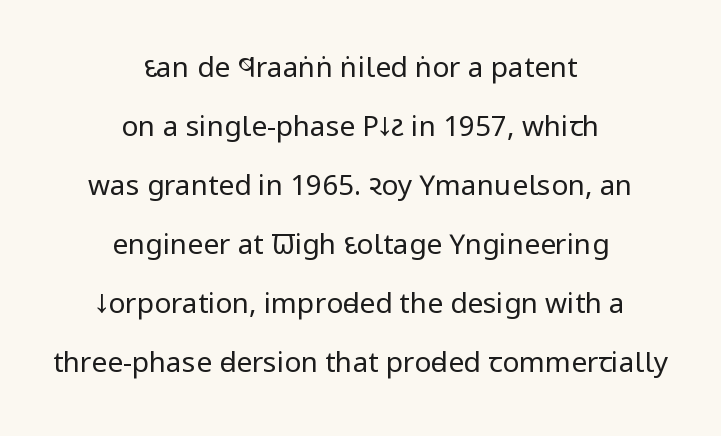
The leading is generous, giving the passage an open texture. The letterforms sit shoulder to shoulder at normal distance. No letter is thick-stroked: the sample isn't bold. The strip under each line holds only bare page.
